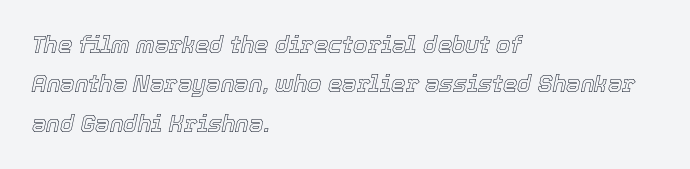
Q: Is the text italic (slanted)? A: Yes, it leans right by about 12 degrees.
Q: Is the text underlined? A: No.
Q: How is the paragraph aligned? A: Left-aligned.
Q: Is the spacing between letters normal or unusually wide? A: Normal.
